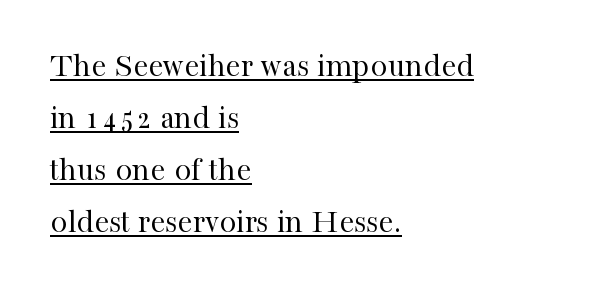
Q: Is the text bold? A: No.
Q: Is the text italic (slanted)? A: No, it is upright.
Q: Is the typeface a serif or a sans-serif typeface? A: Serif.
Q: Is the text underlined? A: Yes.
Q: How is the paragraph aligned? A: Left-aligned.
Q: Is the spacing between letters normal or unusually wide? A: Normal.
Q: Is the spacing between lines tight, normal or loose? A: Normal.
Q: Width (condensed, normal, or wide)? A: Normal.
Q: Stroke contrast? A: High.
Q: x-height? A: Medium.
Q: Monospaced? A: No.
